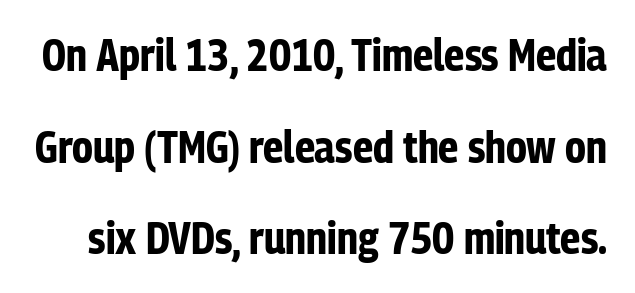
Inter-character spacing is left at the font's built-in metrics. The face used here is a sans, in the tradition of grotesques and geometrics. You can tell it's not italic because the verticals are truly vertical. Vertically, the passage feels expansive, rows floating well apart.
